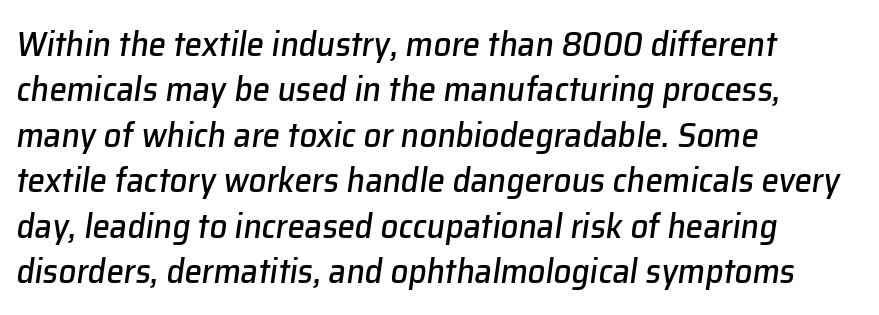
The passage shown is not underscored anywhere. An italicized treatment has been applied to the whole sample. Look at the tracking — it's just the regular setting, nothing added. Leading matches the norm, producing a regular column. The passage shown is typed in a proportional face where columns would drift.
